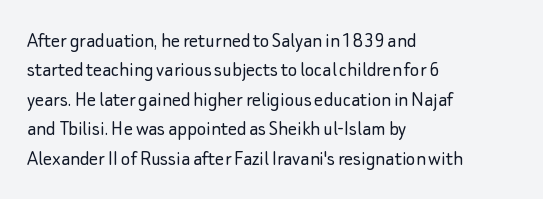
The image shows 22 px text type, upright; set left-aligned, normal line spacing (1.34x), normal letter spacing, not underlined.
